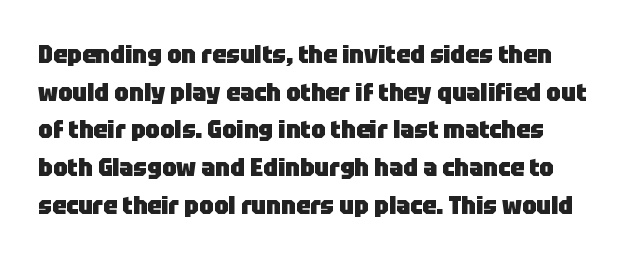
Q: Is the text bold? A: Yes.
Q: Is the text italic (slanted)? A: No, it is upright.
Q: Is the text underlined? A: No.
Q: Is the spacing between letters normal or unusually wide? A: Normal.
Q: Is the spacing between lines tight, normal or loose? A: Normal.
